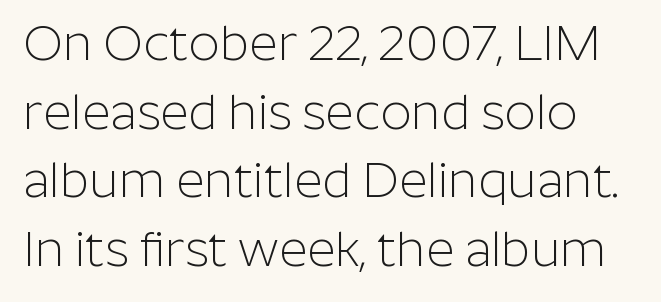
{"serif": "no", "italic": "no", "bold": "no", "weight": "light", "width": "normal", "stroke_contrast": "low", "x_height": "medium", "monospaced": "no", "underline": "no", "line_spacing": "normal", "line_spacing_ratio": 1.4, "letter_spacing": "normal", "letter_spacing_em": 0.0, "glyph_px": 49}
